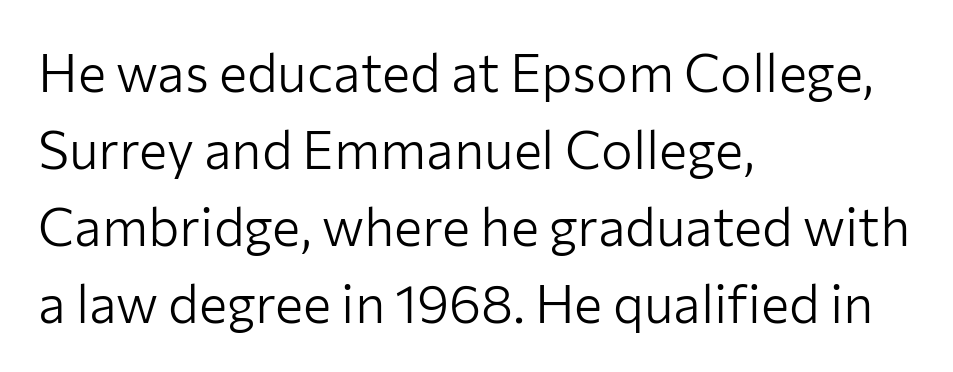
Line spacing here is normal. This sample has the flowing, uneven cadence of proportional lettering. Unlike a traditional serif, this face leaves its strokes unadorned. Stems here are at most as thick as an everyday book face. The area under the type is left untouched.
